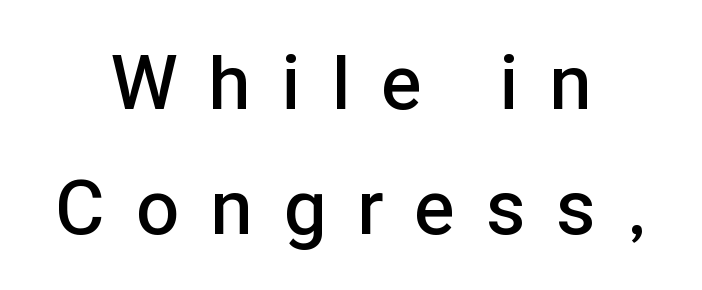
Q: Is the text bold? A: Semi-bold.
Q: Is the text italic (slanted)? A: No, it is upright.
Q: Is the typeface a serif or a sans-serif typeface? A: Sans-serif.
Q: Is the text underlined? A: No.
Q: How is the paragraph aligned? A: Centered.
Q: Is the spacing between letters normal or unusually wide? A: Unusually wide.
Q: Is the spacing between lines tight, normal or loose? A: Normal.
Q: Width (condensed, normal, or wide)? A: Normal.
Q: Stroke contrast? A: Low.
Q: x-height? A: Medium.
Q: Monospaced? A: No.
